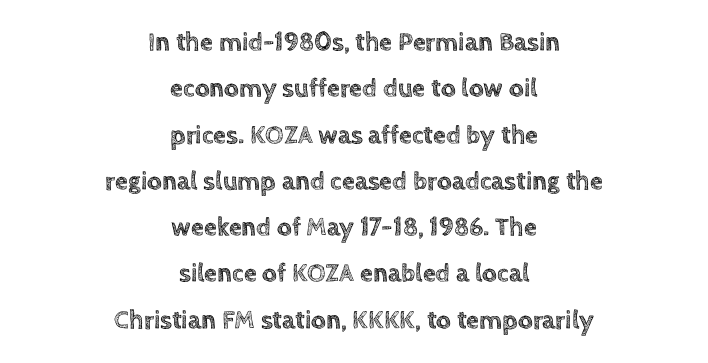
Q: Is the text italic (slanted)? A: No, it is upright.
Q: Is the text underlined? A: No.
Q: How is the paragraph aligned? A: Centered.
Q: Is the spacing between letters normal or unusually wide? A: Normal.
